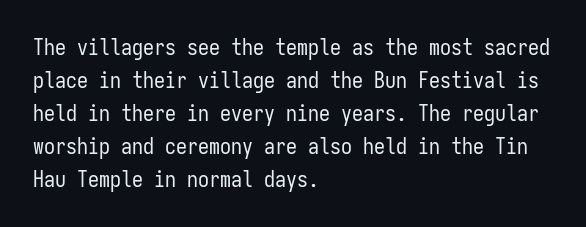
The image shows 22 px text type, upright; set left-aligned, normal line spacing (1.5x), normal letter spacing, not underlined.
